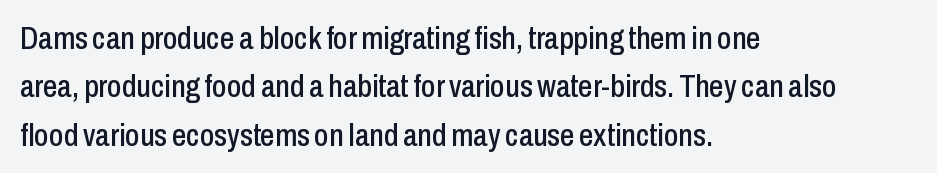
The letters stand straight up with perfectly vertical stems. The font family rendered here belongs to the sans-serif group. A typesetter would call this leading conventional body-copy spacing. Is the block centered? No — it sits flush against the left margin. You could not count columns in this text — the font is proportionally spaced.
